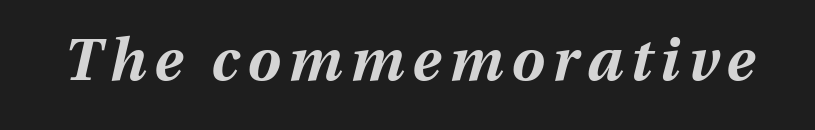
The image shows 59 px bold type, italic (leaning right); set not underlined; medium stroke contrast and a medium x-height.
